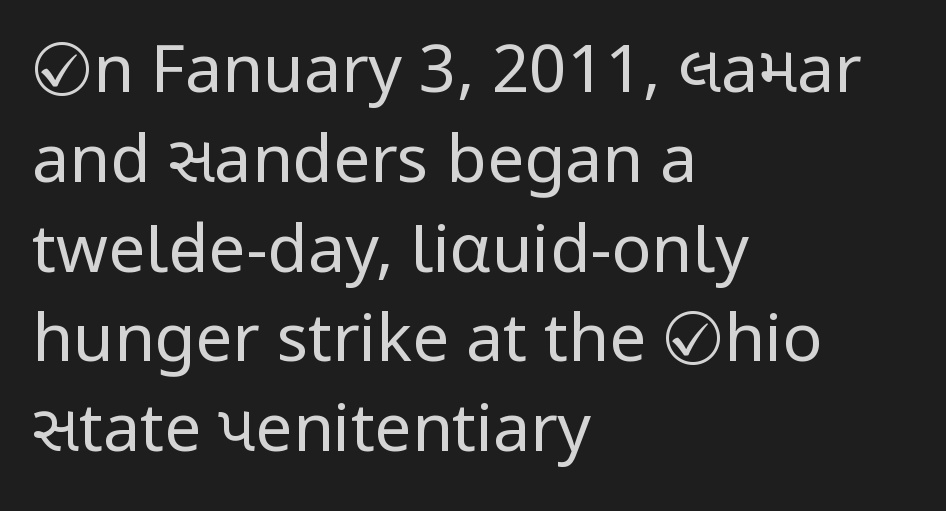
Q: Is the text bold? A: No.
Q: Is the text italic (slanted)? A: No, it is upright.
Q: Is the typeface a serif or a sans-serif typeface? A: Sans-serif.
Q: Is the text underlined? A: No.
Q: How is the paragraph aligned? A: Left-aligned.
Q: Is the spacing between letters normal or unusually wide? A: Normal.
Q: Is the spacing between lines tight, normal or loose? A: Normal.
Q: Width (condensed, normal, or wide)? A: Condensed.
Q: Stroke contrast? A: Low.
Q: x-height? A: Large.
Q: Monospaced? A: No.
